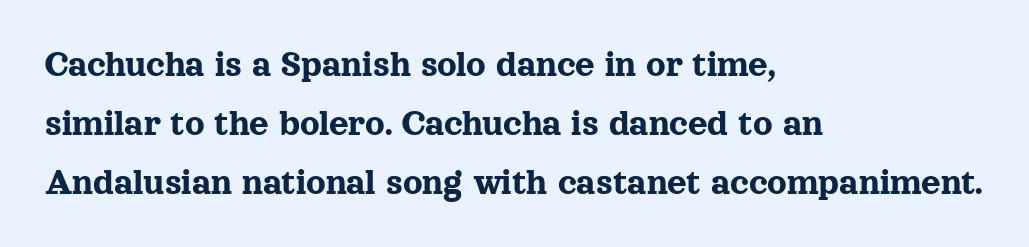
{"serif": "yes", "italic": "no", "width": "normal", "x_height": "medium", "monospaced": "no", "underline": "no", "align": "left", "line_spacing": "normal", "line_spacing_ratio": 1.55, "letter_spacing": "normal", "letter_spacing_em": 0.0, "glyph_px": 38}
